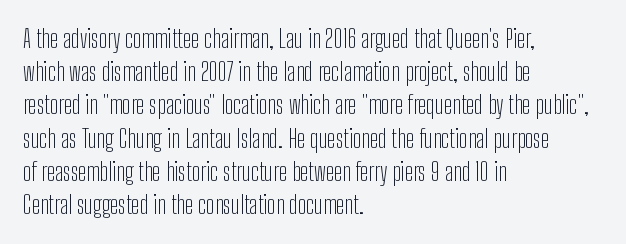
These lines sit exactly where default settings would place them. Decoration check: the copy has no underline. The typeface has the unassuming heft of standard copy or less. Horizontal alignment here is leftward, the default for most running prose.
